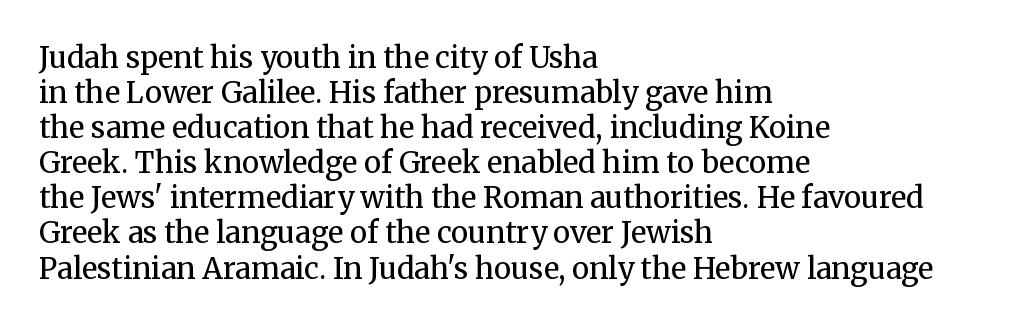
{"serif": "yes", "italic": "no", "bold": "no", "weight": "regular", "width": "normal", "stroke_contrast": "medium", "x_height": "medium", "monospaced": "no", "underline": "no", "align": "left", "line_spacing_ratio": 1.21, "letter_spacing": "normal", "letter_spacing_em": 0.0, "glyph_px": 29}
